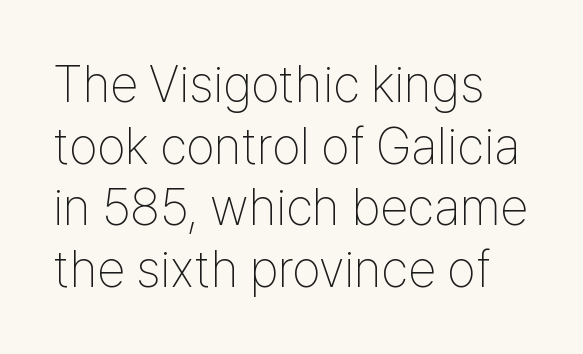
The image shows 51 px thin, condensed sans-serif type, upright; set line spacing 1.21x, normal letter spacing, not underlined; low stroke contrast and a medium x-height.
